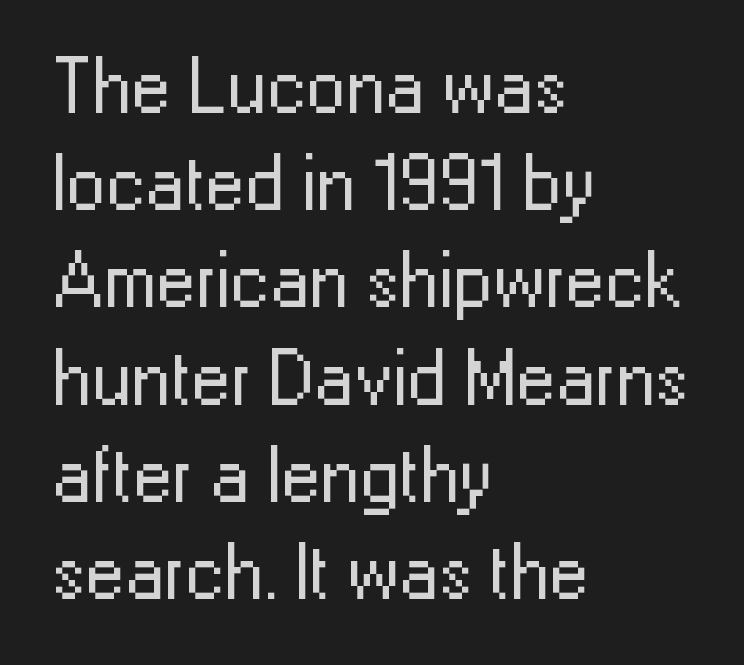
The image shows 79 px regular-weight sans-serif type, upright; set left-aligned, line spacing 1.23x, normal letter spacing, not underlined; low stroke contrast and a medium x-height.
